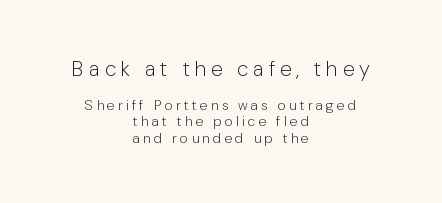
{"italic": "no", "bold": "no", "underline": "no", "align": "center", "line_spacing_ratio": 1.16, "letter_spacing": "wide", "letter_spacing_em": 0.24, "larger_block": "first", "size_ratio": 1.5, "glyph_px": 21}
